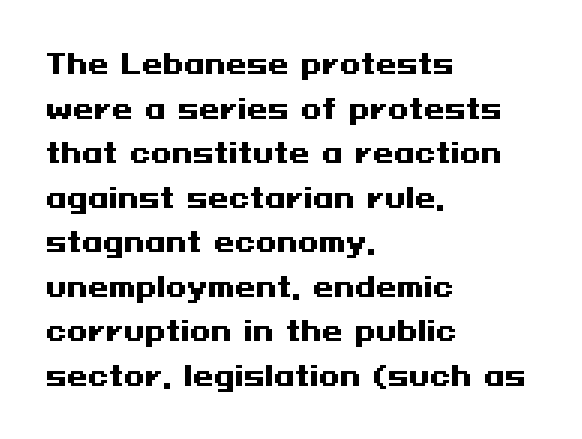
Q: Is the text bold? A: Yes.
Q: Is the text italic (slanted)? A: No, it is upright.
Q: Is the text underlined? A: No.
Q: How is the paragraph aligned? A: Left-aligned.
Q: Is the spacing between letters normal or unusually wide? A: Normal.
Q: Is the spacing between lines tight, normal or loose? A: Normal.
